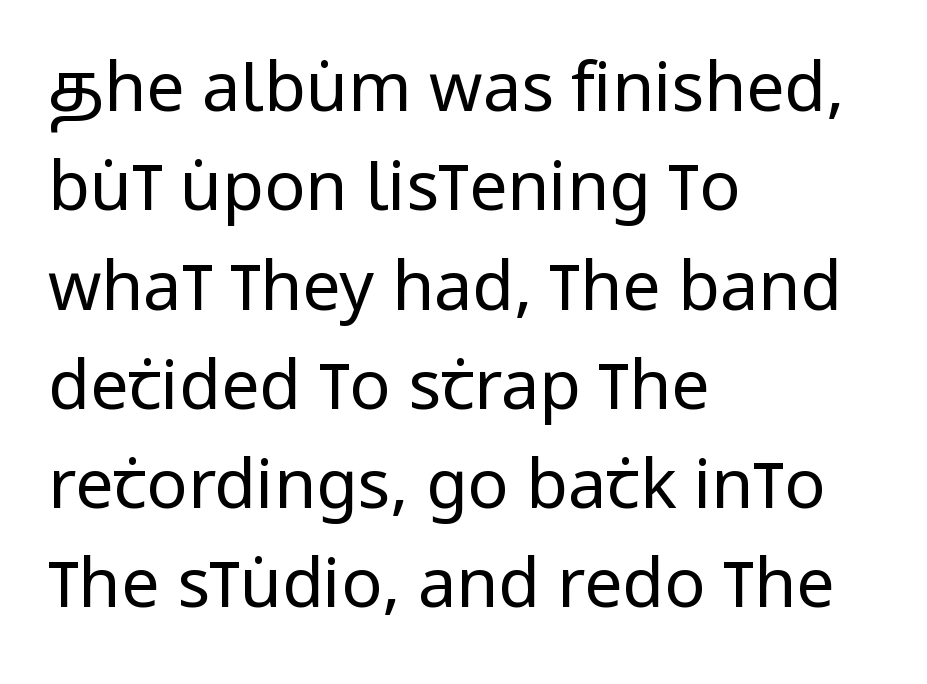
The horizontal fit of the characters is conventional and even. These lines are rendered in a variable-pitch font. Is the block centered? No — it sits flush against the left margin. The zone under the glyphs is completely vacant. Observe the absence of serifs on each vertical stroke in this sample.
